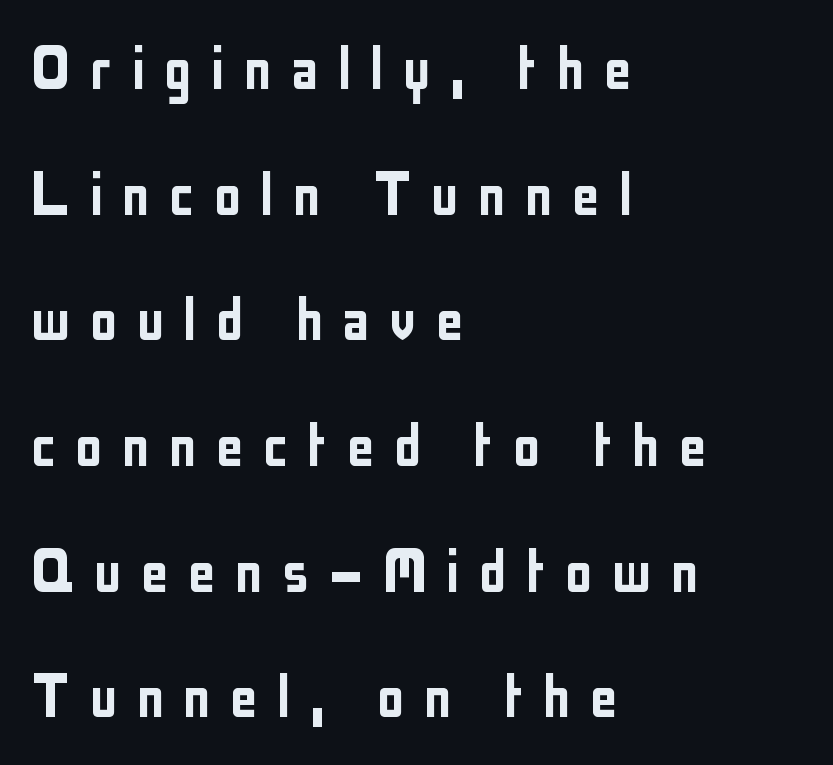
Q: Is the text italic (slanted)? A: No, it is upright.
Q: Is the typeface a serif or a sans-serif typeface? A: Sans-serif.
Q: Is the text underlined? A: No.
Q: How is the paragraph aligned? A: Left-aligned.
Q: Is the spacing between letters normal or unusually wide? A: Unusually wide.
Q: Width (condensed, normal, or wide)? A: Condensed.
Q: Stroke contrast? A: Low.
Q: x-height? A: Medium.
Q: Monospaced? A: No.
